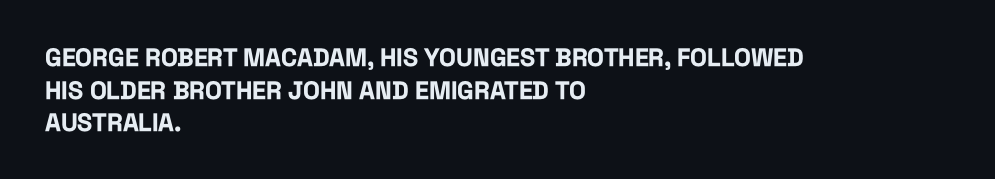
{"italic": "no", "bold": "yes", "underline": "no", "align": "left", "line_spacing": "normal", "line_spacing_ratio": 1.31, "letter_spacing": "normal", "letter_spacing_em": 0.0, "glyph_px": 25}
